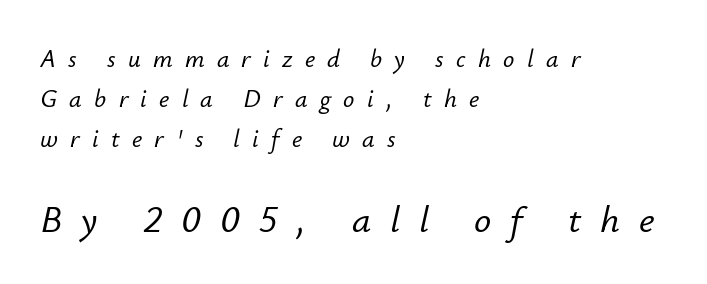
{"italic": "yes", "lean": "right", "slant_degrees": 12, "width": "normal", "stroke_contrast": "low", "x_height": "small", "monospaced": "no", "underline": "no", "align": "left", "line_spacing": "normal", "line_spacing_ratio": 1.61, "letter_spacing": "wide", "letter_spacing_em": 0.49, "larger_block": "second", "size_ratio": 1.52, "glyph_px": 38}
